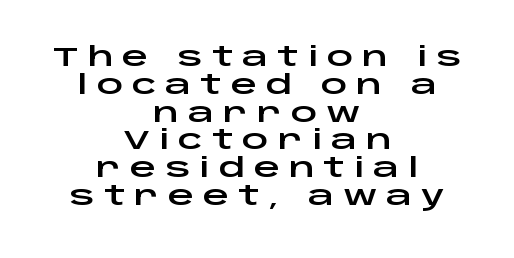
Q: Is the text italic (slanted)? A: No, it is upright.
Q: Is the text underlined? A: No.
Q: How is the paragraph aligned? A: Centered.
Q: Is the spacing between letters normal or unusually wide? A: Unusually wide.
Q: Is the spacing between lines tight, normal or loose? A: Tight.
